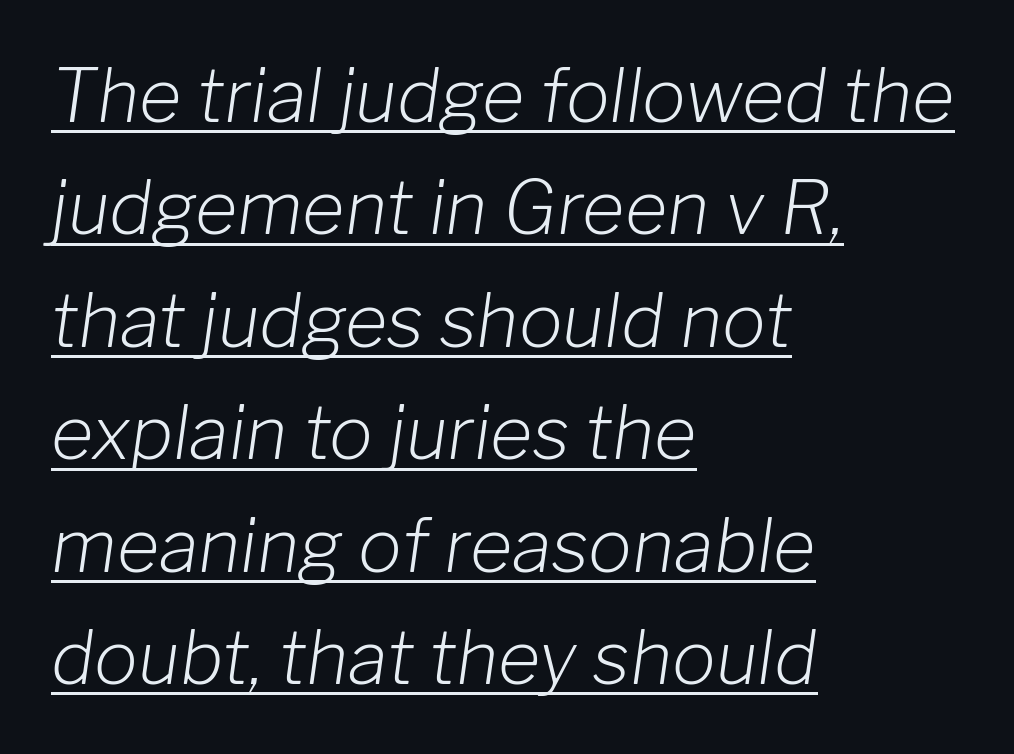
The vertical gap from one line to the next is medium. These lines are rendered in a variable-pitch font. The axis of the letterforms is tilted away from vertical. Is the block centered? No — it sits flush against the left margin.
